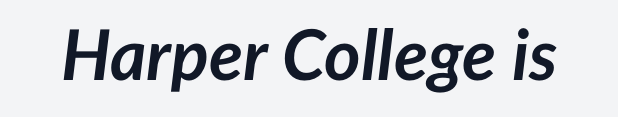
Q: Is the text bold? A: Yes.
Q: Is the text italic (slanted)? A: Yes, it leans right by about 7 degrees.
Q: Is the text underlined? A: No.
Q: Is the spacing between letters normal or unusually wide? A: Normal.
Q: Width (condensed, normal, or wide)? A: Normal.
Q: Stroke contrast? A: Low.
Q: x-height? A: Medium.
Q: Monospaced? A: No.
